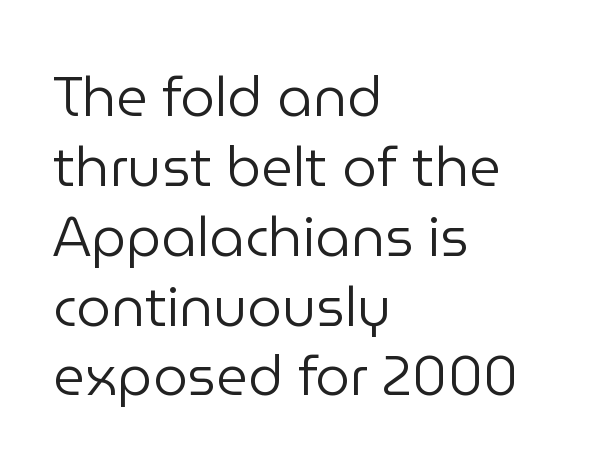
The letters advance in unequal steps, a hallmark of proportional type. Does the lettering tilt? It doesn't — this is upright. Counters stay open thanks to moderate or lighter strokes. Alignment: flush left. Regarding serifs, this sample does without them.
